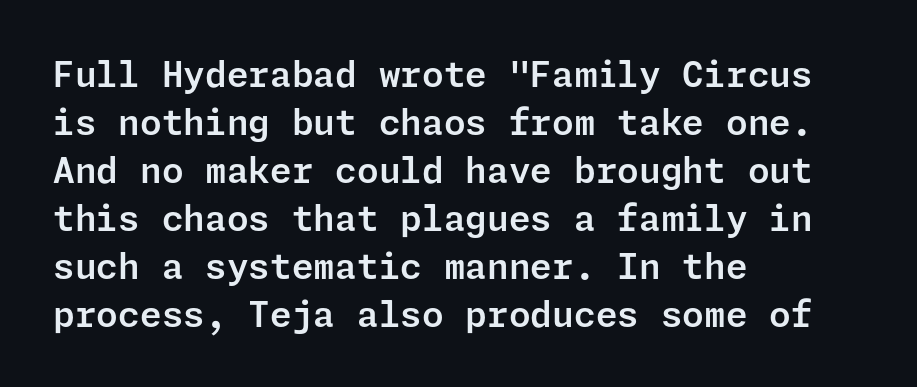
The block of text has a typical density, with ordinary space between rows. Short and long lines alike share a common starting point at left. Is the letter spacing exaggerated? No — it looks like the ordinary default. The space beneath each line is pristine and unruled. Posture: vertical. I'd call this a sans setting — the letters go barefoot.
